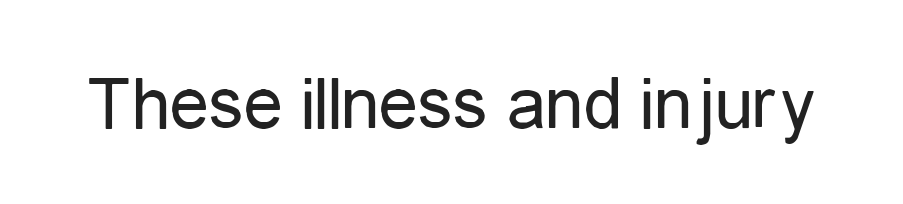
The image shows 78 px regular-weight, condensed sans-serif type, upright; set normal letter spacing, not underlined; low stroke contrast and a medium x-height.
